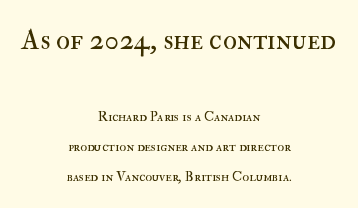
These lines stand farther apart than default settings would place them. If you drew a line through each stem, it would be perfectly vertical. Character widths vary here, with narrow letters taking less room than wide ones. The cut favours lightness, reaching ordinary text weight at its darkest. Has an underline been added? It has not. Character size in the leading block exceeds that of the trailing block.
